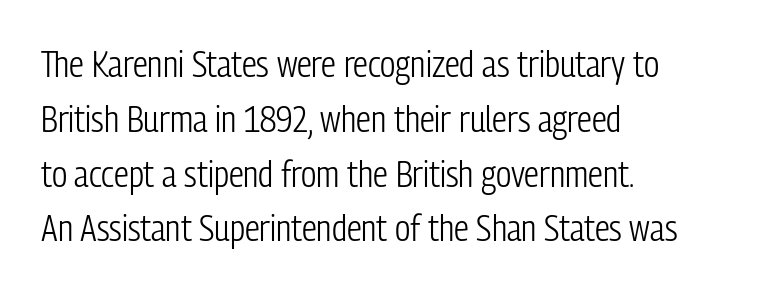
A typesetter would call this leading conventional body-copy spacing. Type style note: lacks serifs. Weight: in the light-to-regular range. The setting favours the left margin, as ordinary paragraphs usually do.
